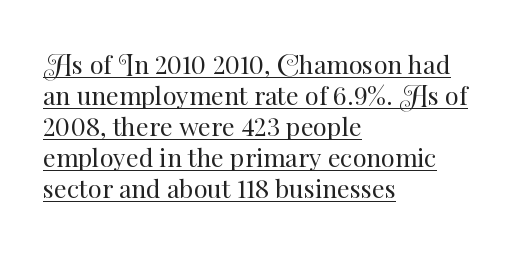
{"italic": "no", "bold": "no", "underline": "yes", "align": "left", "line_spacing_ratio": 1.24, "letter_spacing": "normal", "letter_spacing_em": 0.0, "glyph_px": 25}
